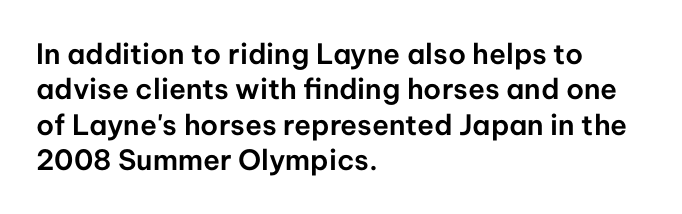
{"serif": "no", "italic": "no", "width": "normal", "stroke_contrast": "low", "x_height": "medium", "monospaced": "no", "underline": "no", "align": "left", "line_spacing": "normal", "line_spacing_ratio": 1.26, "letter_spacing": "normal", "letter_spacing_em": 0.0, "glyph_px": 28}
